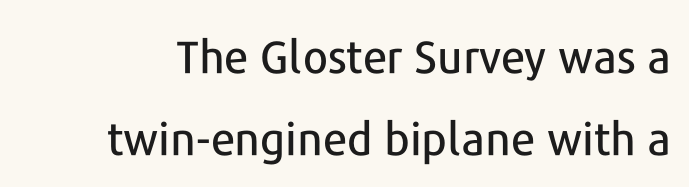
Q: Is the text italic (slanted)? A: No, it is upright.
Q: Is the typeface a serif or a sans-serif typeface? A: Sans-serif.
Q: Is the text underlined? A: No.
Q: Is the spacing between letters normal or unusually wide? A: Normal.
Q: Width (condensed, normal, or wide)? A: Normal.
Q: Stroke contrast? A: Low.
Q: x-height? A: Medium.
Q: Monospaced? A: No.
